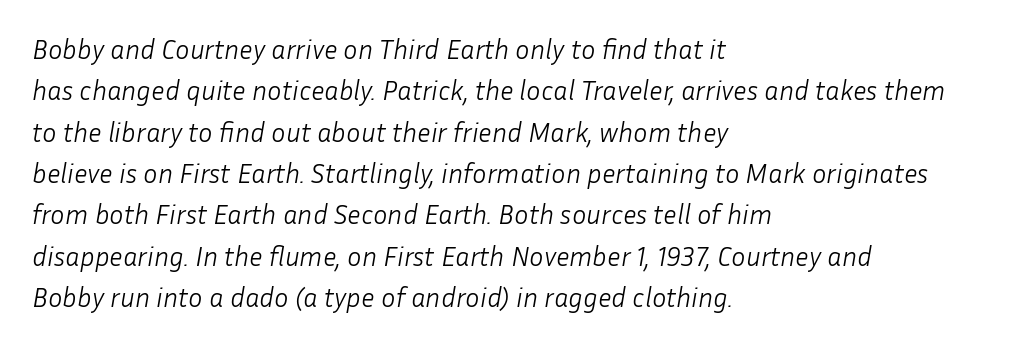
{"italic": "yes", "lean": "right", "slant_degrees": 10, "bold": "no", "underline": "no", "align": "left", "line_spacing": "normal", "line_spacing_ratio": 1.53, "letter_spacing": "normal", "letter_spacing_em": 0.0, "glyph_px": 27}
